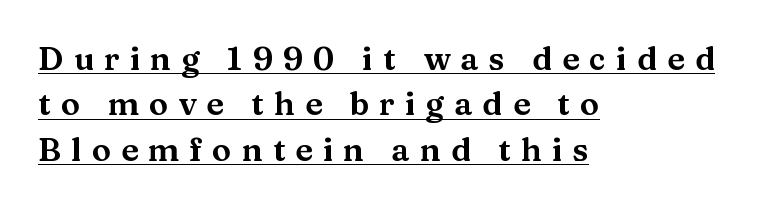
The gaps between neighbouring characters are conspicuously large. One glance says typical: line gaps are just what's usual. The compositor pushed each line to the left boundary. The axis of the letterforms is exactly vertical.
